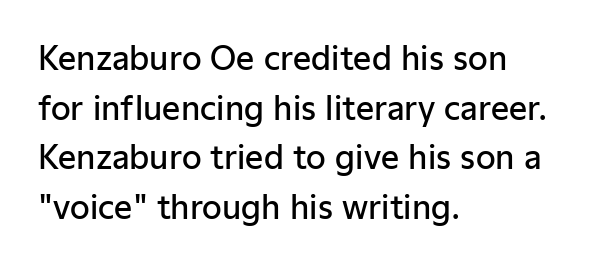
Q: Is the text bold? A: Semi-bold.
Q: Is the text italic (slanted)? A: No, it is upright.
Q: Is the typeface a serif or a sans-serif typeface? A: Sans-serif.
Q: Is the text underlined? A: No.
Q: How is the paragraph aligned? A: Left-aligned.
Q: Is the spacing between letters normal or unusually wide? A: Normal.
Q: Is the spacing between lines tight, normal or loose? A: Normal.
Q: Width (condensed, normal, or wide)? A: Normal.
Q: Stroke contrast? A: Low.
Q: x-height? A: Medium.
Q: Monospaced? A: No.
